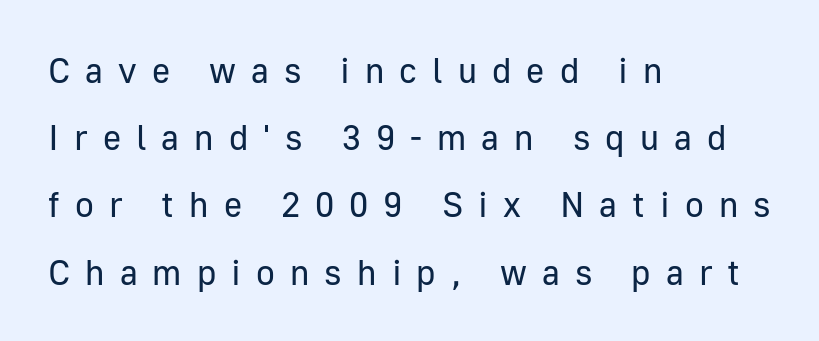
Q: Is the text bold? A: No.
Q: Is the text italic (slanted)? A: No, it is upright.
Q: Is the typeface a serif or a sans-serif typeface? A: Sans-serif.
Q: Is the text underlined? A: No.
Q: How is the paragraph aligned? A: Left-aligned.
Q: Is the spacing between letters normal or unusually wide? A: Unusually wide.
Q: Is the spacing between lines tight, normal or loose? A: Loose.
Q: Width (condensed, normal, or wide)? A: Normal.
Q: Stroke contrast? A: Low.
Q: x-height? A: Medium.
Q: Monospaced? A: No.
